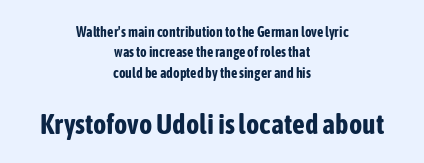
{"serif": "no", "italic": "no", "bold": "yes", "weight": "bold", "width": "condensed", "stroke_contrast": "low", "x_height": "medium", "monospaced": "no", "underline": "no", "align": "center", "line_spacing": "normal", "line_spacing_ratio": 1.46, "letter_spacing": "normal", "letter_spacing_em": 0.0, "larger_block": "second", "size_ratio": 2.0, "glyph_px": 28}
